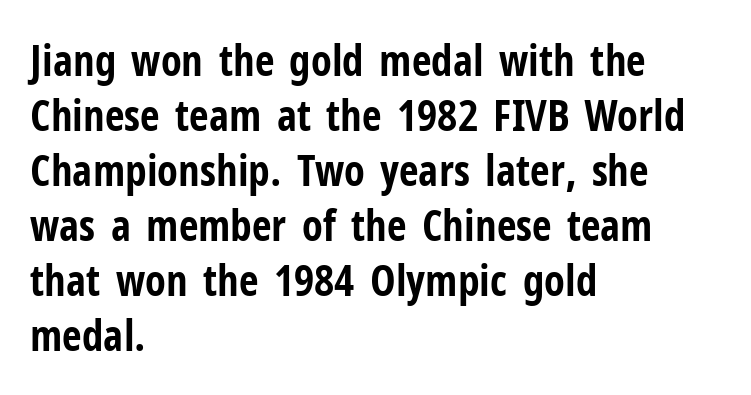
{"serif": "no", "italic": "no", "bold": "yes", "weight": "bold", "width": "condensed", "stroke_contrast": "low", "x_height": "medium", "monospaced": "no", "underline": "no", "align": "left", "line_spacing": "normal", "line_spacing_ratio": 1.28, "letter_spacing": "normal", "letter_spacing_em": 0.0, "glyph_px": 43}
